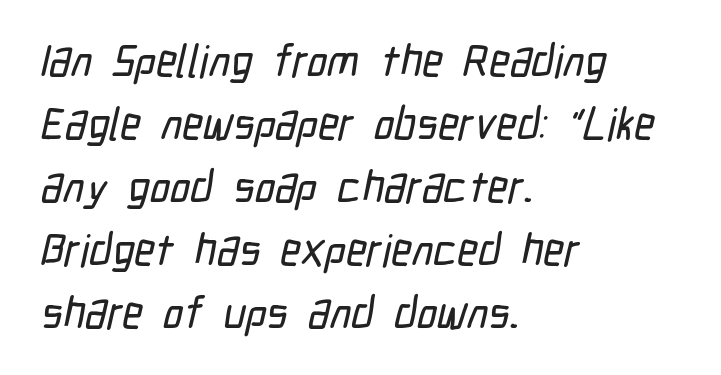
This sample has the flowing, uneven cadence of proportional lettering. Bare-footed words on every line. Regular leading. The ragged edge is on the right, which tells us the setting is flush left. The glyphs in this specimen are sans serif.
